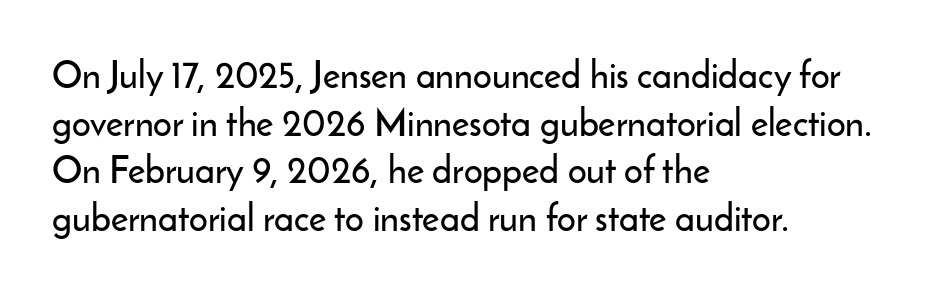
The image shows 37 px sans-serif type, upright; set left-aligned, normal line spacing (1.29x), normal letter spacing, not underlined; low stroke contrast and a small x-height.
